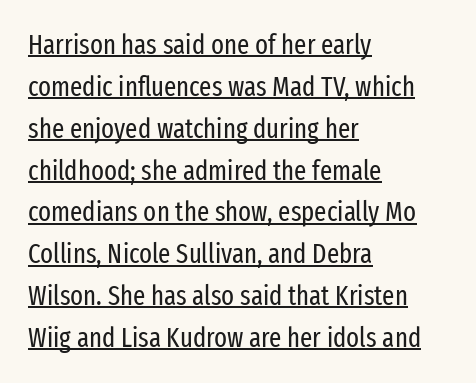
{"italic": "no", "bold": "no", "underline": "yes", "align": "left", "line_spacing": "normal", "line_spacing_ratio": 1.55, "letter_spacing": "normal", "letter_spacing_em": 0.0, "glyph_px": 27}
